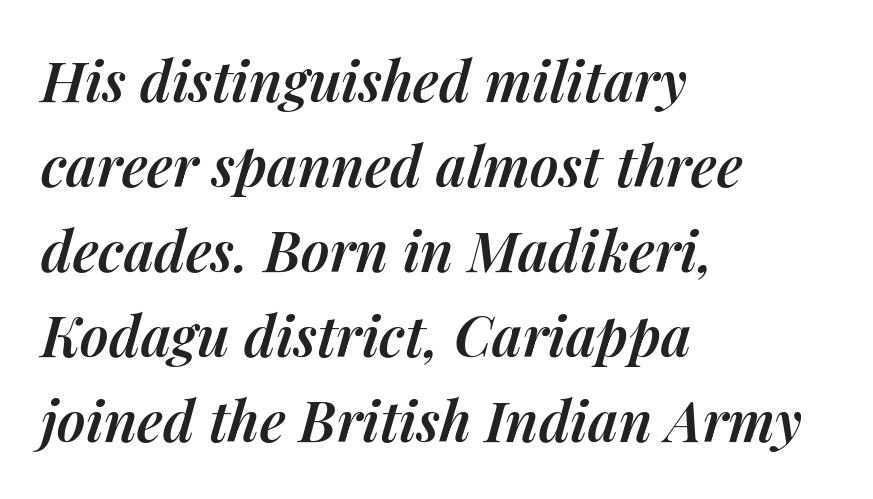
The axis of the letterforms is tilted away from vertical. Between one letter and the next there's only the usual sliver of space. A clean baseline with only descenders dipping below it. In CSS terms this would be text-align: left. Character widths vary here, with narrow letters taking less room than wide ones. The rendering uses a moderate line-height, typical for paragraphs.
